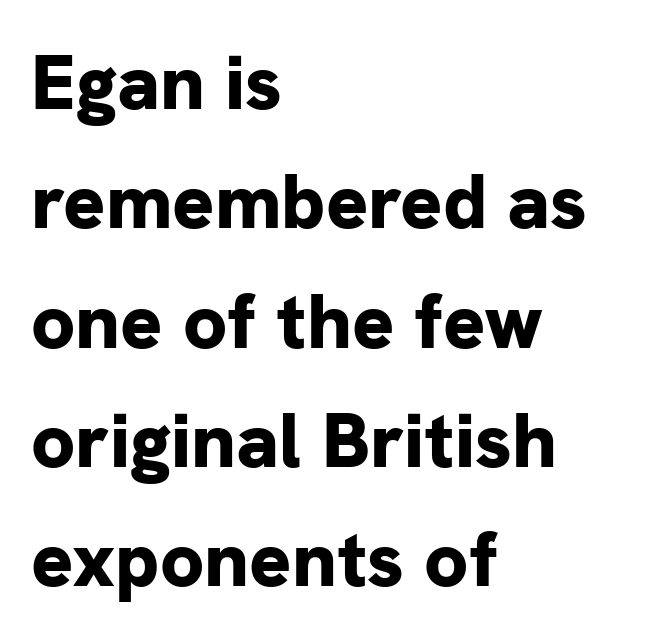
Q: Is the text bold? A: Yes.
Q: Is the text italic (slanted)? A: No, it is upright.
Q: Is the typeface a serif or a sans-serif typeface? A: Sans-serif.
Q: Is the text underlined? A: No.
Q: How is the paragraph aligned? A: Left-aligned.
Q: Is the spacing between letters normal or unusually wide? A: Normal.
Q: Is the spacing between lines tight, normal or loose? A: Normal.
Q: Width (condensed, normal, or wide)? A: Normal.
Q: Stroke contrast? A: Low.
Q: x-height? A: Medium.
Q: Monospaced? A: No.
